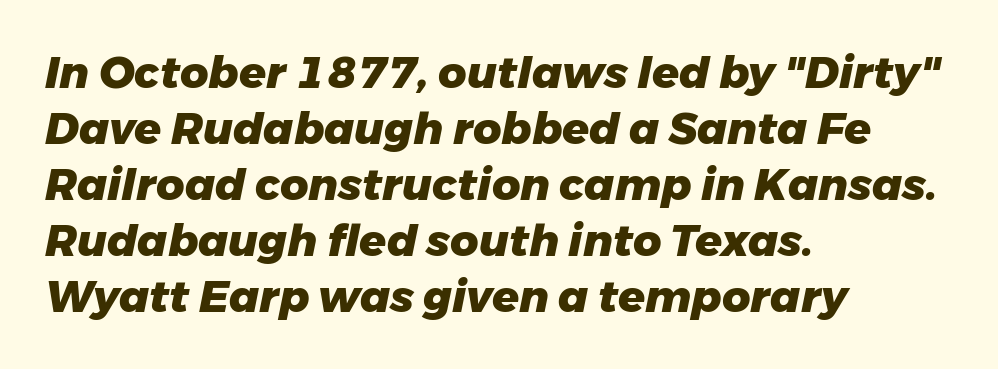
{"italic": "yes", "lean": "right", "slant_degrees": 11, "bold": "yes", "weight": "heavy", "width": "normal", "stroke_contrast": "low", "x_height": "medium", "monospaced": "no", "underline": "no", "align": "left", "line_spacing": "normal", "line_spacing_ratio": 1.27, "letter_spacing": "normal", "letter_spacing_em": 0.0, "glyph_px": 44}
